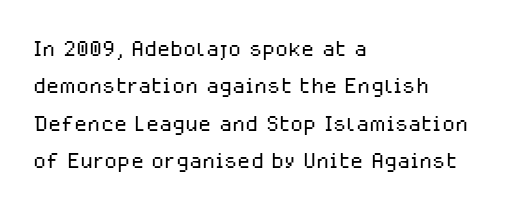
Q: Is the text bold? A: No.
Q: Is the text italic (slanted)? A: No, it is upright.
Q: Is the typeface a serif or a sans-serif typeface? A: Sans-serif.
Q: Is the text underlined? A: No.
Q: How is the paragraph aligned? A: Left-aligned.
Q: Is the spacing between letters normal or unusually wide? A: Normal.
Q: Is the spacing between lines tight, normal or loose? A: Normal.
Q: Width (condensed, normal, or wide)? A: Normal.
Q: Stroke contrast? A: Low.
Q: x-height? A: Medium.
Q: Monospaced? A: No.
